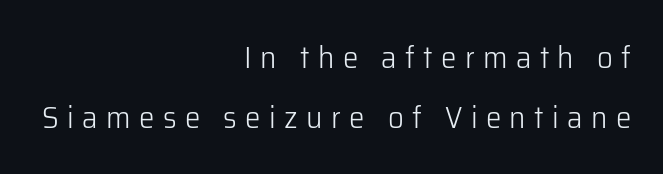
Q: Is the text bold? A: No.
Q: Is the text italic (slanted)? A: No, it is upright.
Q: Is the typeface a serif or a sans-serif typeface? A: Sans-serif.
Q: Is the text underlined? A: No.
Q: How is the paragraph aligned? A: Right-aligned.
Q: Is the spacing between letters normal or unusually wide? A: Unusually wide.
Q: Is the spacing between lines tight, normal or loose? A: Loose.
Q: Width (condensed, normal, or wide)? A: Normal.
Q: Stroke contrast? A: Low.
Q: x-height? A: Medium.
Q: Monospaced? A: No.
